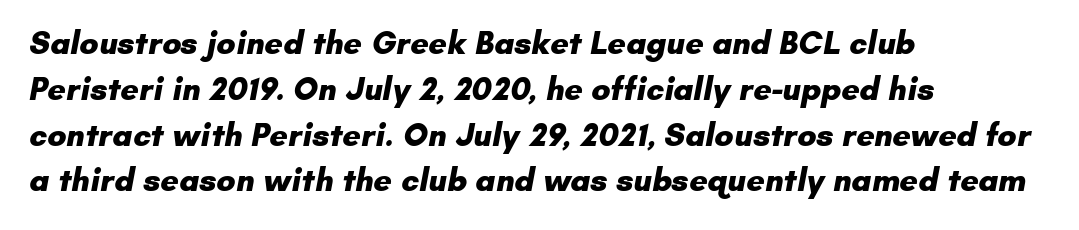
{"serif": "no", "bold": "yes", "weight": "heavy", "width": "normal", "stroke_contrast": "low", "x_height": "small", "monospaced": "no", "underline": "no", "align": "left", "line_spacing": "normal", "line_spacing_ratio": 1.43, "letter_spacing": "normal", "letter_spacing_em": 0.0, "glyph_px": 32}
